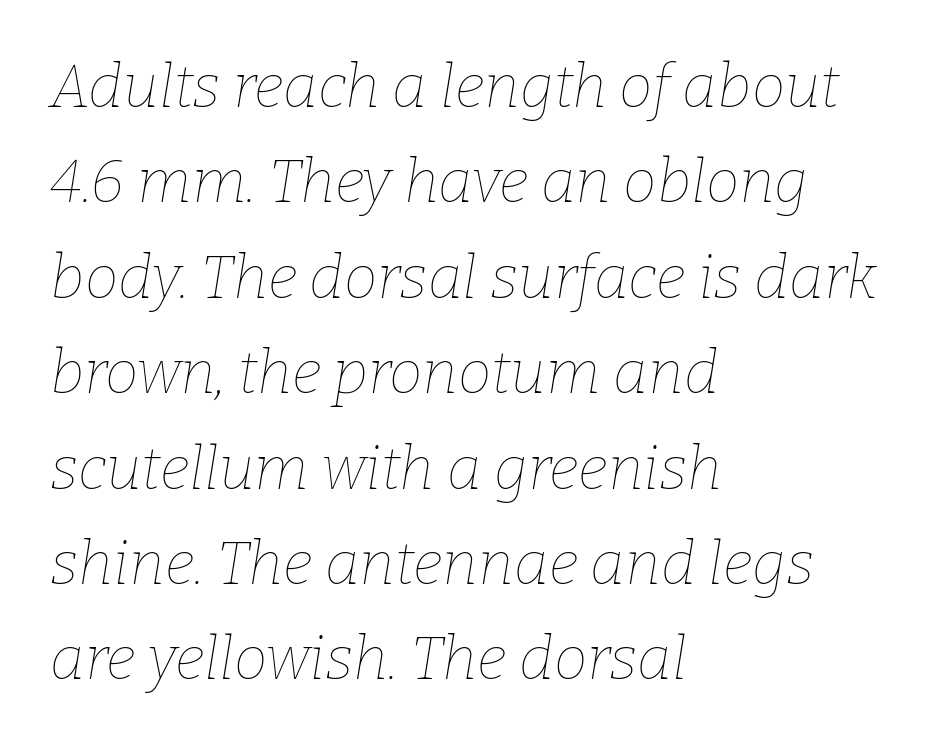
The specimen reads as italic at a glance. Glyph-to-glyph distance matches everyday printed text. The rows are spaced the way most documents space them. The compositor pushed each line to the left boundary. Check under the words: just untouched page.
